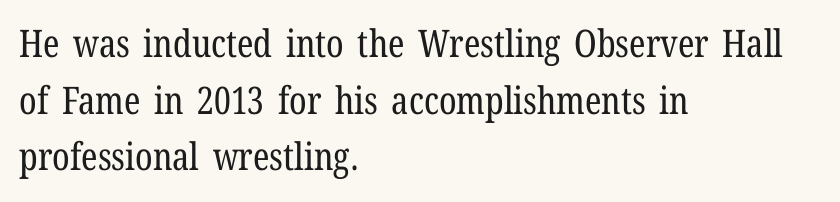
Q: Is the text bold? A: No.
Q: Is the text italic (slanted)? A: No, it is upright.
Q: Is the typeface a serif or a sans-serif typeface? A: Serif.
Q: Is the text underlined? A: No.
Q: How is the paragraph aligned? A: Left-aligned.
Q: Is the spacing between letters normal or unusually wide? A: Normal.
Q: Is the spacing between lines tight, normal or loose? A: Normal.
Q: Width (condensed, normal, or wide)? A: Condensed.
Q: Stroke contrast? A: Low.
Q: x-height? A: Medium.
Q: Monospaced? A: No.
